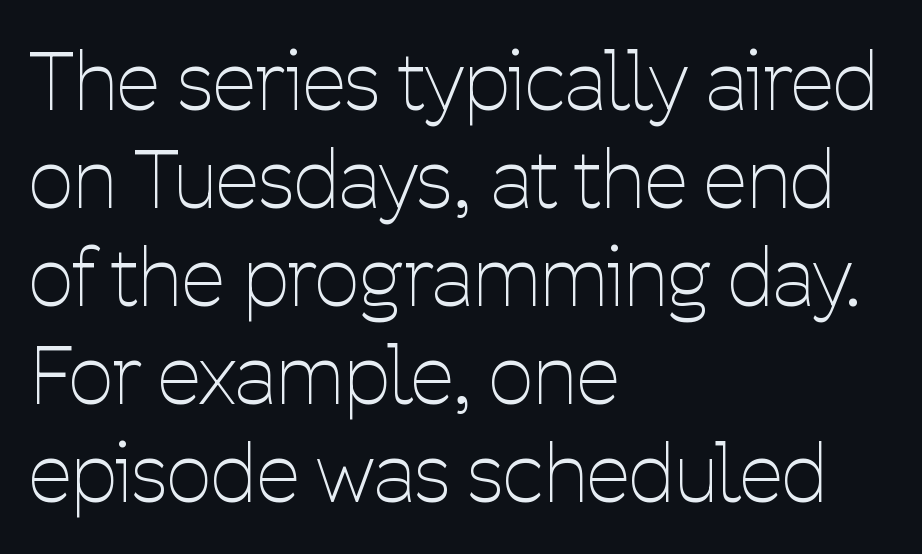
Do the letters lean? They stand straight. Each word holds together tightly as a unit, with standard inter-letter gaps. Plain, unruled lines of type. Leftover space on each line is placed entirely after the last word. The passage shown is not bold in any degree. Varying glyph widths throughout — classic text-font behaviour.
